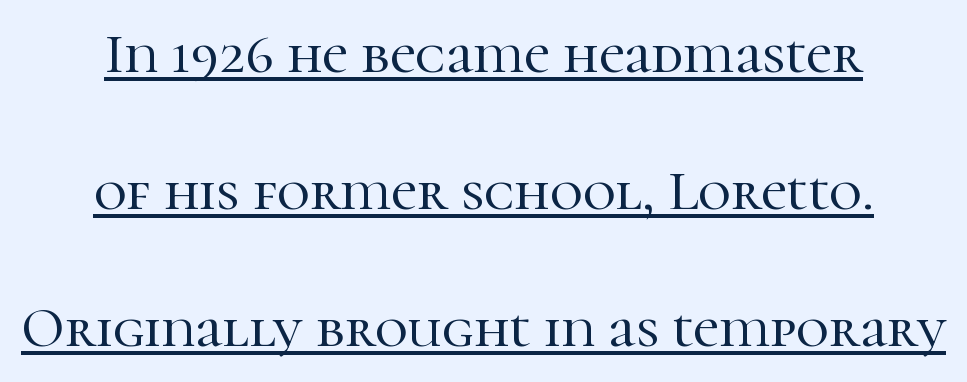
The image shows 57 px serif type, upright; set centered, loose line spacing (2.4x), normal letter spacing, underlined; high stroke contrast and a medium x-height.
